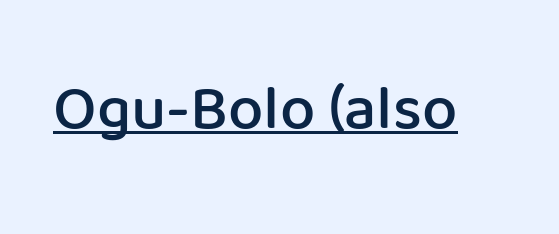
The image shows 63 px semibold sans-serif type, upright; set normal letter spacing, underlined; low stroke contrast and a medium x-height.
